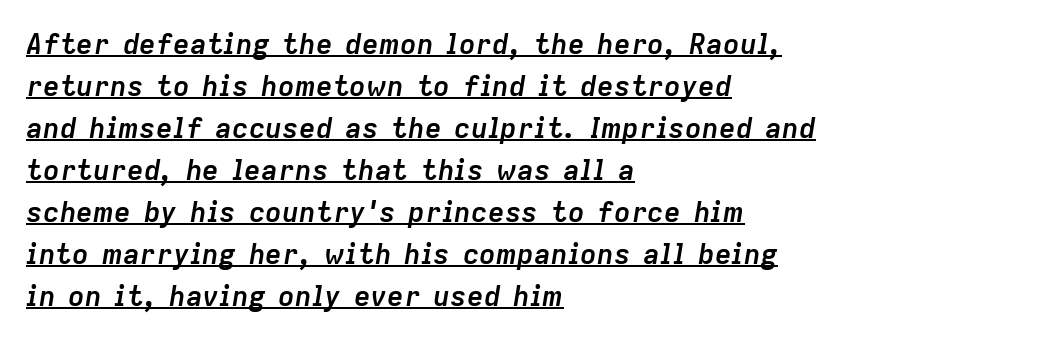
{"italic": "yes", "lean": "right", "slant_degrees": 9, "bold": "yes", "weight": "semibold", "width": "normal", "stroke_contrast": "low", "x_height": "medium", "monospaced": "no", "underline": "yes", "align": "left", "line_spacing": "normal", "line_spacing_ratio": 1.5, "letter_spacing": "normal", "letter_spacing_em": 0.0, "glyph_px": 28}
